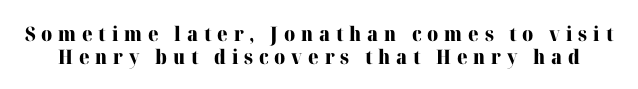
Q: Is the text bold? A: Yes.
Q: Is the text italic (slanted)? A: No, it is upright.
Q: Is the text underlined? A: No.
Q: Is the spacing between letters normal or unusually wide? A: Unusually wide.
Q: Is the spacing between lines tight, normal or loose? A: Tight.
